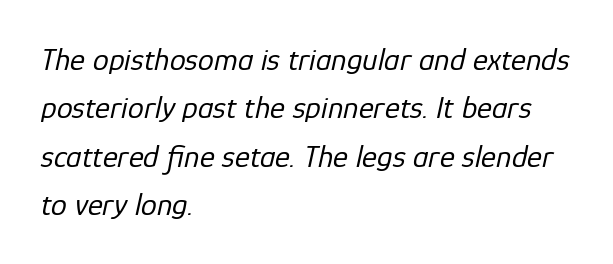
Q: Is the text bold? A: No.
Q: Is the text italic (slanted)? A: Yes, it leans right by about 12 degrees.
Q: Is the text underlined? A: No.
Q: How is the paragraph aligned? A: Left-aligned.
Q: Is the spacing between letters normal or unusually wide? A: Normal.
Q: Is the spacing between lines tight, normal or loose? A: Normal.
Q: Width (condensed, normal, or wide)? A: Normal.
Q: Stroke contrast? A: Low.
Q: x-height? A: Medium.
Q: Monospaced? A: No.
